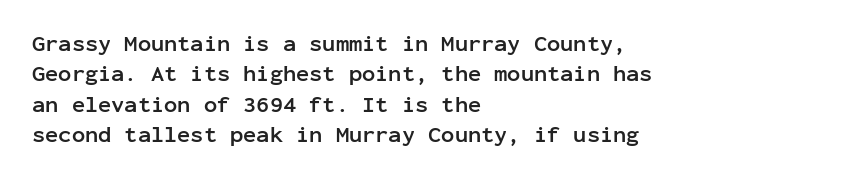
{"italic": "no", "bold": "yes", "underline": "no", "align": "left", "line_spacing": "normal", "line_spacing_ratio": 1.38, "letter_spacing": "normal", "letter_spacing_em": 0.0, "glyph_px": 22}
